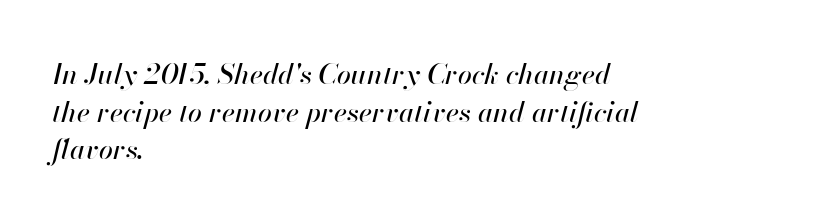
The image shows 28 px text type, italic (leaning right); set left-aligned, normal line spacing (1.34x), normal letter spacing, not underlined; high stroke contrast and a small x-height.
